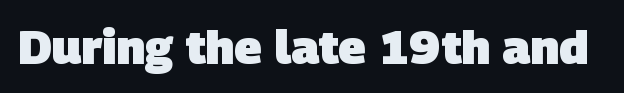
{"serif": "no", "bold": "yes", "weight": "heavy", "width": "normal", "stroke_contrast": "low", "x_height": "large", "monospaced": "no", "underline": "no", "letter_spacing": "normal", "letter_spacing_em": 0.0, "glyph_px": 47}
